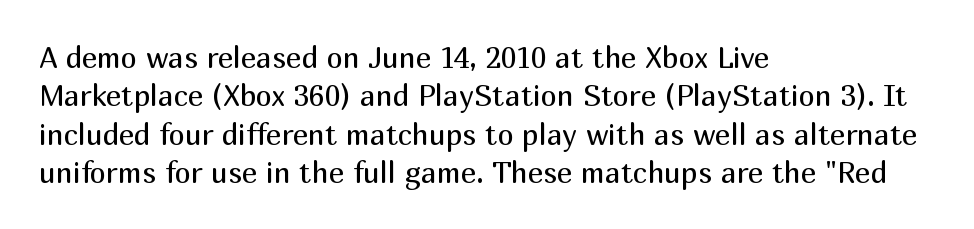
Q: Is the text bold? A: No.
Q: Is the text italic (slanted)? A: No, it is upright.
Q: Is the typeface a serif or a sans-serif typeface? A: Sans-serif.
Q: Is the text underlined? A: No.
Q: How is the paragraph aligned? A: Left-aligned.
Q: Is the spacing between letters normal or unusually wide? A: Normal.
Q: Is the spacing between lines tight, normal or loose? A: Normal.
Q: Width (condensed, normal, or wide)? A: Normal.
Q: Stroke contrast? A: Medium.
Q: x-height? A: Medium.
Q: Monospaced? A: No.
